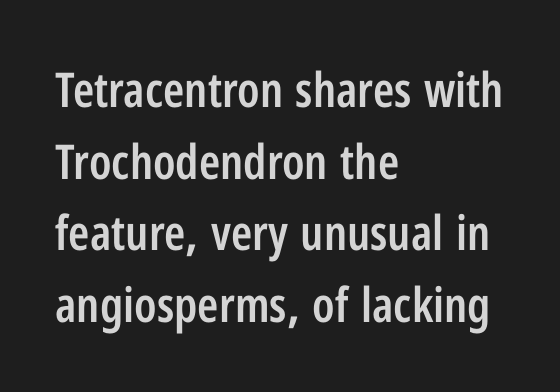
The image shows 48 px semibold, condensed sans-serif type, upright; set left-aligned, normal line spacing (1.49x), normal letter spacing, not underlined; low stroke contrast and a medium x-height.
